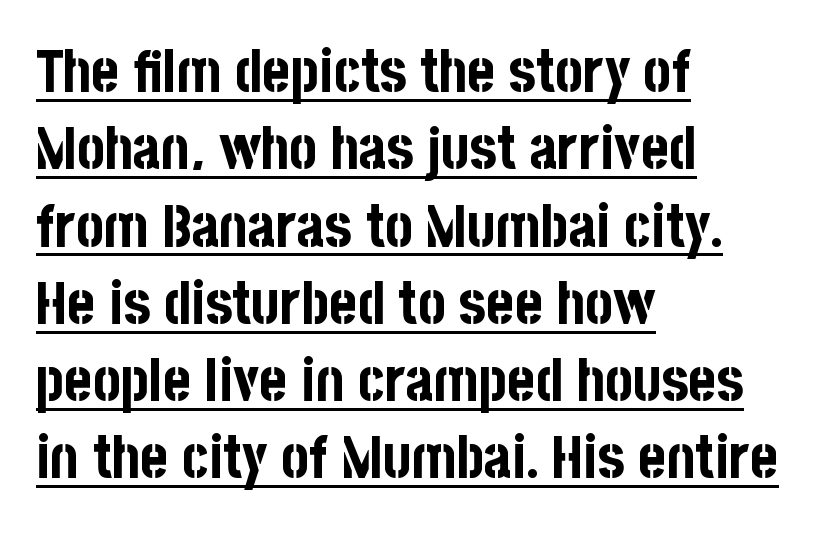
The image shows 59 px bold, condensed sans-serif type, upright; set left-aligned, normal line spacing (1.31x), normal letter spacing, underlined; low stroke contrast and a large x-height.
